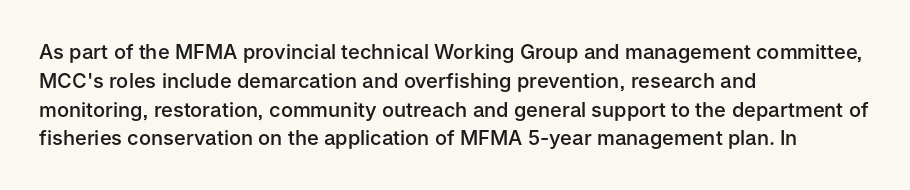
The image shows 20 px text type, upright; set left-aligned, normal line spacing (1.44x), normal letter spacing, not underlined.
